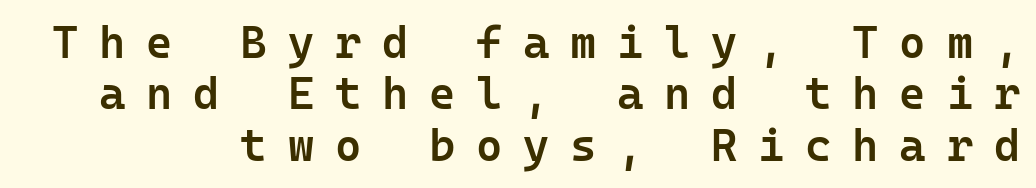
Rendered with straight, roman letterforms. Serif or sans? Sans — the stroke terminals are bare. Has an underline been added? It has not. These lines huddle together more closely than default settings would place them.
